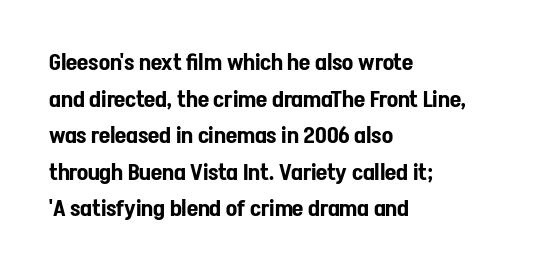
The image shows 23 px text type, upright; set left-aligned, normal line spacing (1.59x), normal letter spacing, not underlined.
